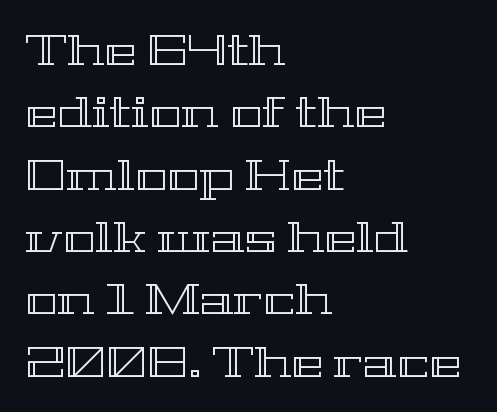
One-word summary of the alignment: left. Honestly, there is no underline to notice here at all. The letters sit at their default tracking, neither squeezed nor spread. The designer left line spacing at the default. No italicization has been applied; the sample stays upright. The passage shown is typed in a proportional face where columns would drift.
